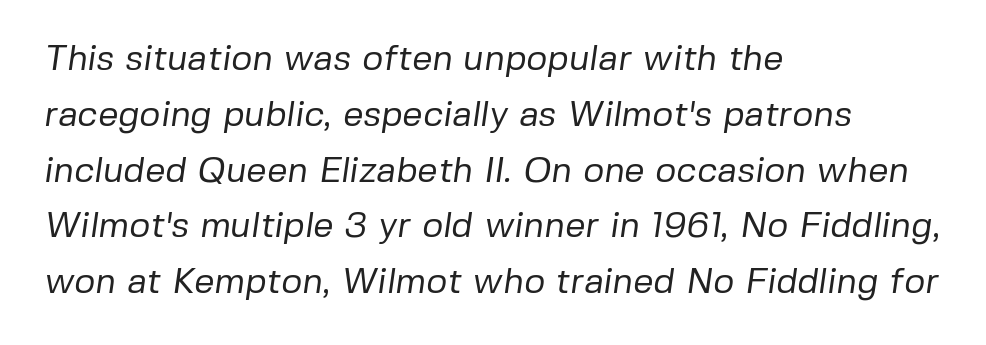
Q: Is the text bold? A: No.
Q: Is the typeface a serif or a sans-serif typeface? A: Sans-serif.
Q: Is the text underlined? A: No.
Q: How is the paragraph aligned? A: Left-aligned.
Q: Is the spacing between letters normal or unusually wide? A: Normal.
Q: Is the spacing between lines tight, normal or loose? A: Normal.
Q: Width (condensed, normal, or wide)? A: Normal.
Q: Stroke contrast? A: Low.
Q: x-height? A: Medium.
Q: Monospaced? A: No.
